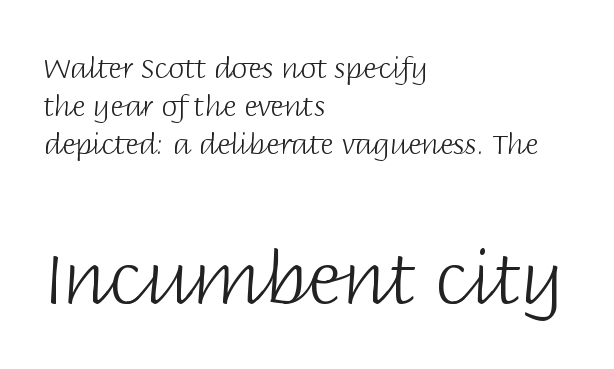
{"serif": "no", "italic": "no", "bold": "no", "weight": "light", "width": "normal", "stroke_contrast": "low", "x_height": "large", "monospaced": "no", "underline": "no", "align": "left", "line_spacing": "normal", "line_spacing_ratio": 1.31, "letter_spacing": "normal", "letter_spacing_em": 0.0, "larger_block": "second", "size_ratio": 2.52, "glyph_px": 73}
